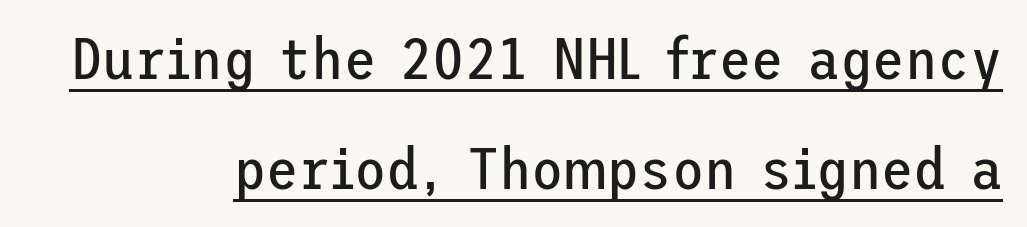
In designer terms, the underline attribute is active on this setting. Examine the stroke ends and you'll find no serifs. Posture: straight, roman, zero tilt. In terms of letterspacing, this is plain default setting.
